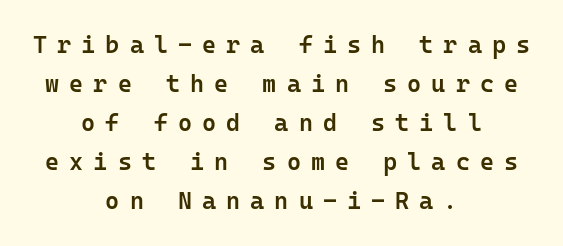
In terms of weight, the rendering is demibold, just under bold. Characters remain perfectly vertical along every line. The compositor balanced each line on the midline. There is plenty of visible air inserted between adjacent glyphs. Evenly set lines give the paragraph a standard silhouette. A clean baseline with only descenders dipping below it.
